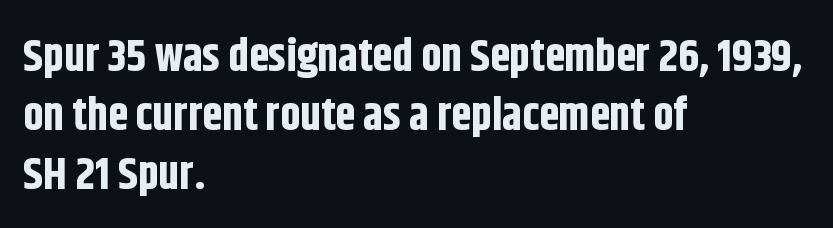
Q: Is the text bold? A: Yes.
Q: Is the text italic (slanted)? A: No, it is upright.
Q: Is the typeface a serif or a sans-serif typeface? A: Sans-serif.
Q: Is the text underlined? A: No.
Q: How is the paragraph aligned? A: Left-aligned.
Q: Is the spacing between letters normal or unusually wide? A: Normal.
Q: Is the spacing between lines tight, normal or loose? A: Normal.
Q: Width (condensed, normal, or wide)? A: Condensed.
Q: Stroke contrast? A: Low.
Q: x-height? A: Large.
Q: Monospaced? A: No.
